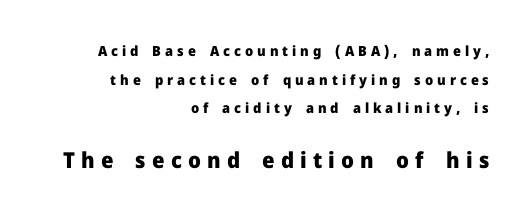
The image shows 22 px bold type, upright; set right-aligned, loose line spacing (2.05x), unusually wide letter spacing (+0.28 em), not underlined; the second (bottom) block is 1.57x larger.
